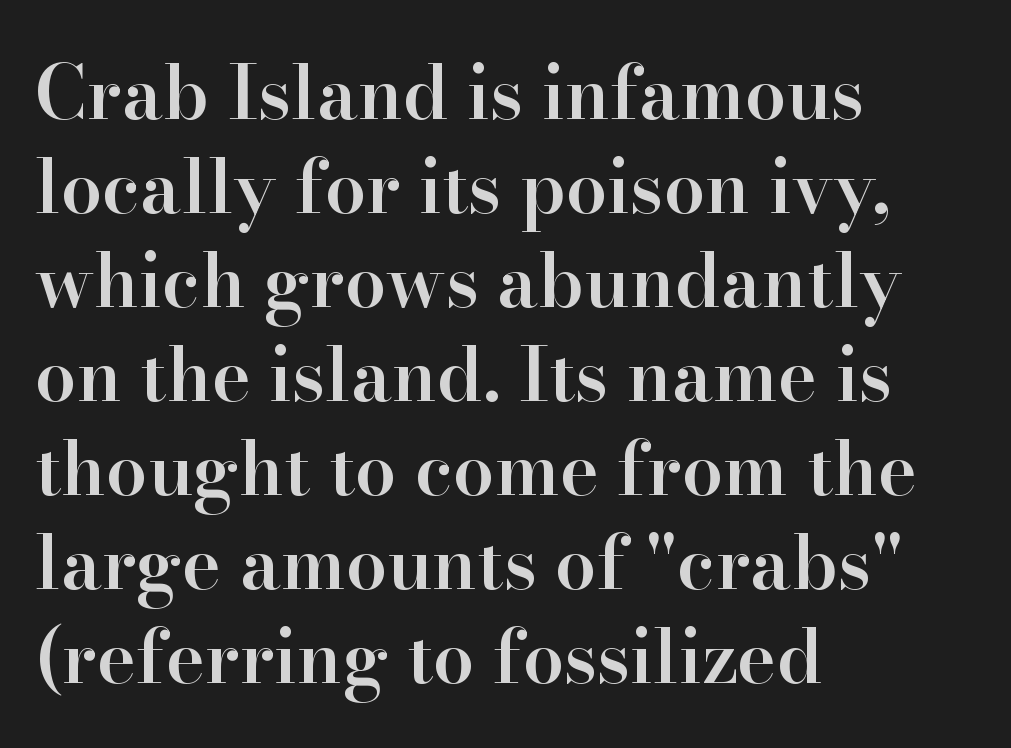
In terms of leading, this rendering sits right in the middle. The letters advance in unequal steps, a hallmark of proportional type. The face used here is a semibold: visibly heavier than regular, lighter than bold. Teacher's note: observe the even left margin — that is flush-left alignment. A clean baseline with only descenders dipping below it. In terms of letterform style, serifs are clearly present.
